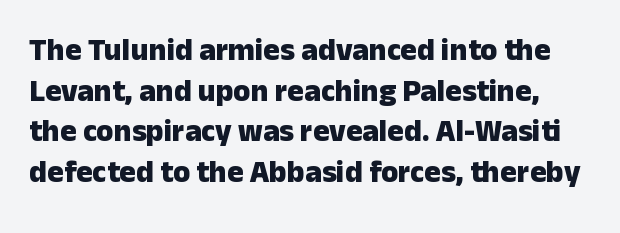
Q: Is the text bold? A: Yes.
Q: Is the text italic (slanted)? A: No, it is upright.
Q: Is the typeface a serif or a sans-serif typeface? A: Sans-serif.
Q: Is the text underlined? A: No.
Q: Is the spacing between letters normal or unusually wide? A: Normal.
Q: Is the spacing between lines tight, normal or loose? A: Normal.
Q: Width (condensed, normal, or wide)? A: Normal.
Q: Stroke contrast? A: Low.
Q: x-height? A: Medium.
Q: Monospaced? A: No.
